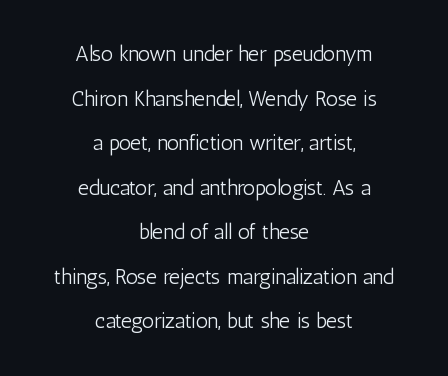
Q: Is the text bold? A: No.
Q: Is the text italic (slanted)? A: No, it is upright.
Q: Is the text underlined? A: No.
Q: How is the paragraph aligned? A: Centered.
Q: Is the spacing between letters normal or unusually wide? A: Normal.
Q: Is the spacing between lines tight, normal or loose? A: Loose.
